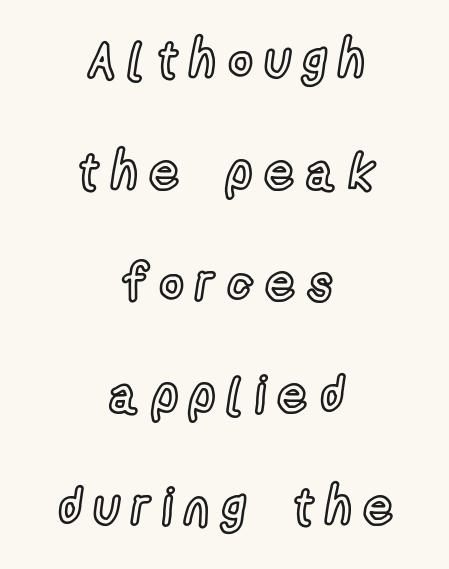
Q: Is the text italic (slanted)? A: Yes.
Q: Is the text underlined? A: No.
Q: How is the paragraph aligned? A: Centered.
Q: Is the spacing between letters normal or unusually wide? A: Unusually wide.
Q: Is the spacing between lines tight, normal or loose? A: Loose.
Q: Width (condensed, normal, or wide)? A: Condensed.
Q: x-height? A: Medium.
Q: Monospaced? A: No.
